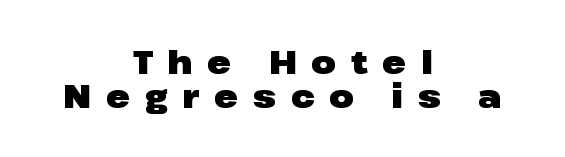
Here the glyphs are tracked loosely, breaking word shapes into spaced letters. Teacher's note: observe the equal gaps on both sides — that is centered alignment. Here the designer chose a conventional face with non-uniform glyph widths. In terms of letterform style, serifs are entirely absent.
